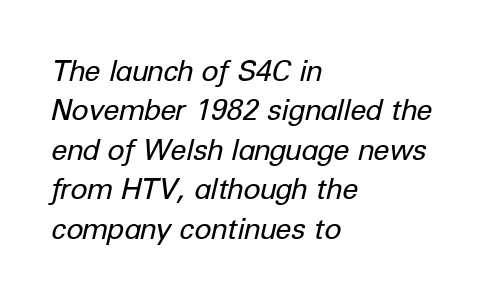
One-word summary of the alignment: left. Varying glyph widths throughout — classic text-font behaviour. Compared with a typical body face, this is equally light or lighter still. Is the type slanted? Yes — the strokes lean at a clear angle. Honestly, the row spacing looks completely unremarkable. The passage shown has conventional tracking throughout.
